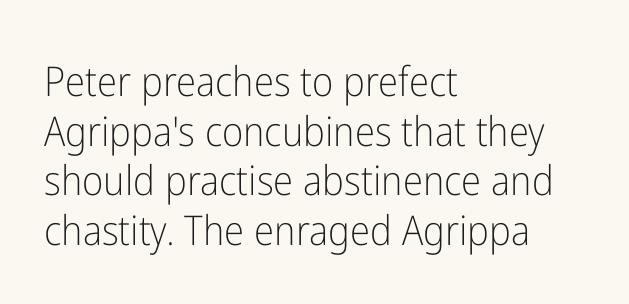
Students, note that the glyphs here touch the page at normal intervals. Note the varied advance widths — an 'i' is clearly narrower than an 'm'. Beneath every word, the page is bare. Does the copy run flush right? No — it runs flush left. Are there feet on the stems? There aren't — it's a sans.
